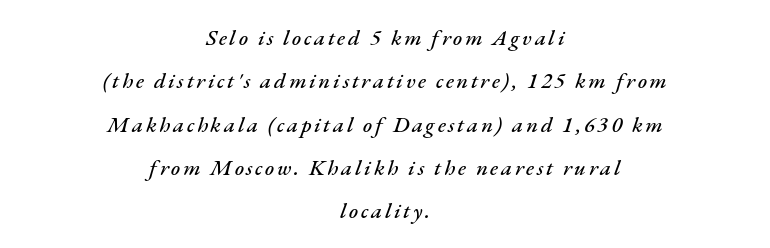
A bare baseline throughout the passage. One-word summary of the alignment: center. The letters are slanted; this is an italic face. What's the leading like? Stretched, with rows far apart.
